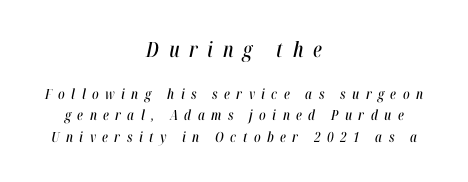
Q: Is the text italic (slanted)? A: Yes, it leans right by about 12 degrees.
Q: Is the text underlined? A: No.
Q: How is the paragraph aligned? A: Centered.
Q: Is the spacing between letters normal or unusually wide? A: Unusually wide.
Q: Is the spacing between lines tight, normal or loose? A: Normal.
Q: Which block of text is set in a larger size, the first (top) or the second (bottom)? A: The first (top) one.
